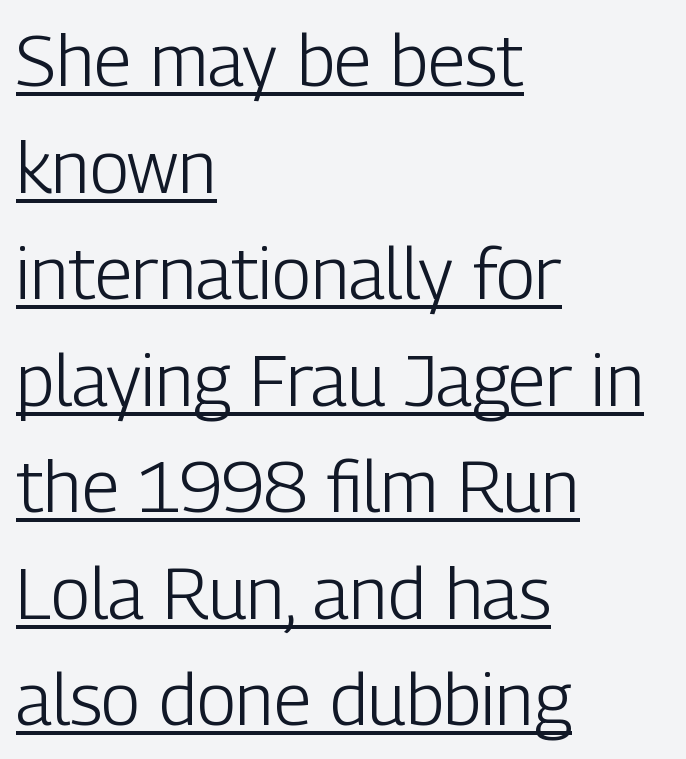
{"serif": "no", "italic": "no", "bold": "no", "weight": "light", "width": "condensed", "stroke_contrast": "low", "x_height": "medium", "monospaced": "no", "underline": "yes", "align": "left", "line_spacing": "normal", "line_spacing_ratio": 1.48, "letter_spacing": "normal", "letter_spacing_em": 0.0, "glyph_px": 72}
